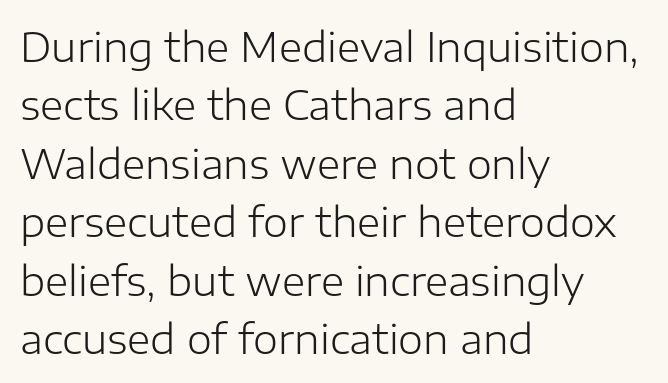
{"serif": "no", "italic": "no", "bold": "no", "weight": "light", "width": "normal", "stroke_contrast": "low", "x_height": "medium", "monospaced": "no", "underline": "no", "align": "left", "line_spacing": "normal", "line_spacing_ratio": 1.46, "letter_spacing": "normal", "letter_spacing_em": 0.0, "glyph_px": 40}
